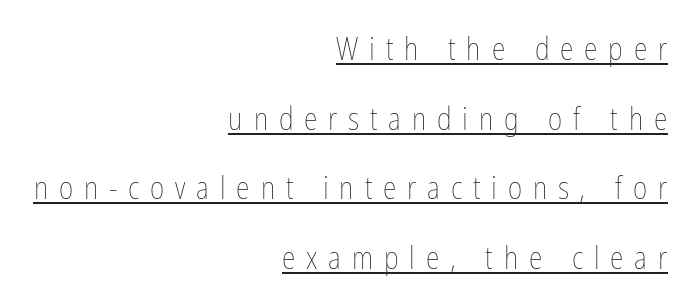
A great deal of white space separates one row of letters from the next. Is the letter spacing exaggerated? Yes — the characters are pushed far apart. The glyphs are accompanied by a horizontal stroke just below them. Stems and bowls with no extra thickness — not bold.
